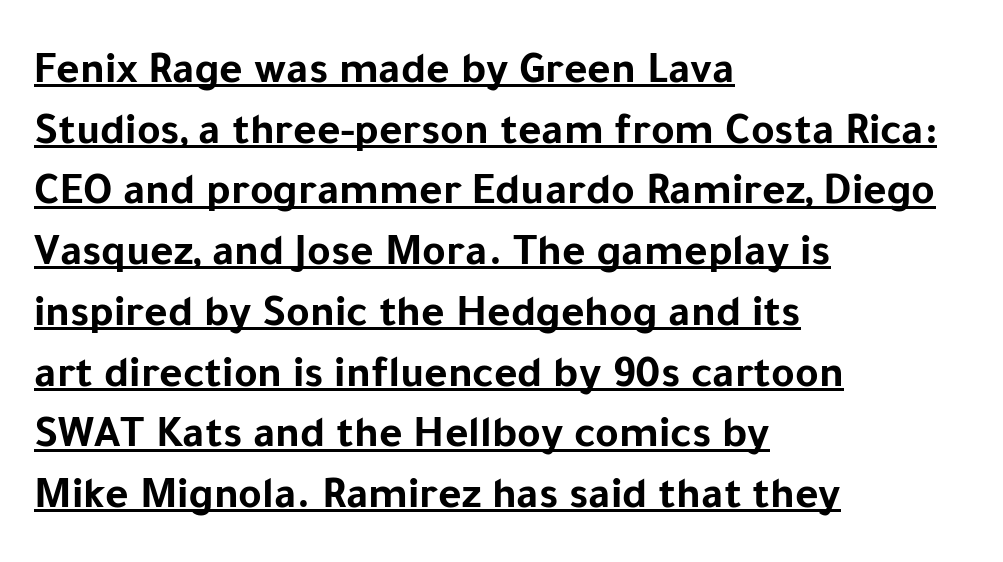
{"serif": "no", "italic": "no", "bold": "yes", "weight": "bold", "width": "normal", "stroke_contrast": "low", "x_height": "medium", "monospaced": "no", "underline": "yes", "align": "left", "line_spacing": "normal", "line_spacing_ratio": 1.35, "letter_spacing": "normal", "letter_spacing_em": 0.0, "glyph_px": 45}
